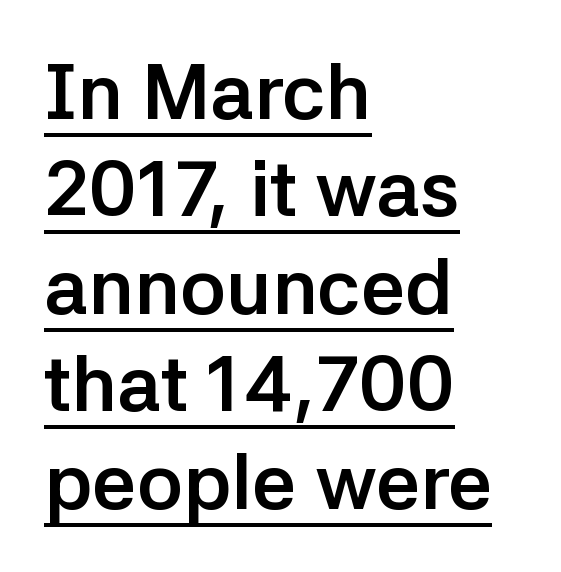
The image shows 78 px semibold sans-serif type, upright; set left-aligned, normal line spacing (1.25x), normal letter spacing, underlined; low stroke contrast and a medium x-height.
